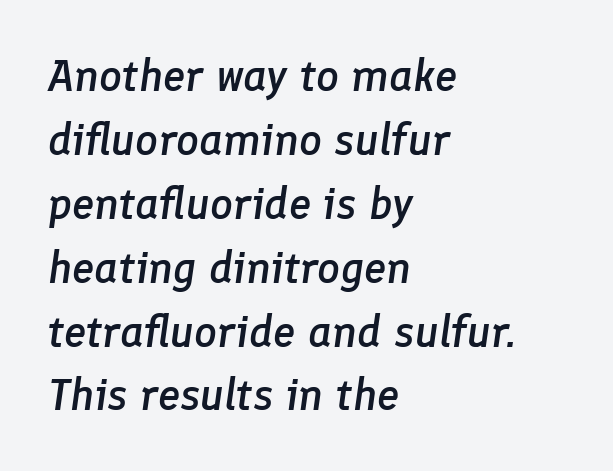
The image shows 45 px semibold type, italic (leaning right); set left-aligned, normal line spacing (1.42x), normal letter spacing, not underlined; low stroke contrast and a medium x-height.
